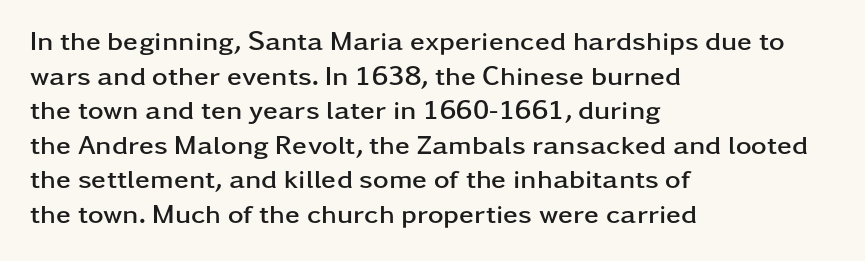
Compared with typical body copy, the letter spacing here is the same. The setting favours the left margin, as ordinary paragraphs usually do. Heft: maximum for text — a bold. Beneath every word, the page is bare. Successive baselines arrive at the customary interval. These lines were composed using upright roman letters.
